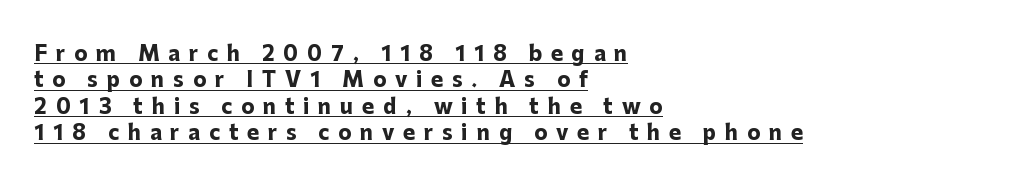
The image shows 20 px bold type, upright; set left-aligned, normal line spacing (1.32x), unusually wide letter spacing (+0.44 em), underlined.
